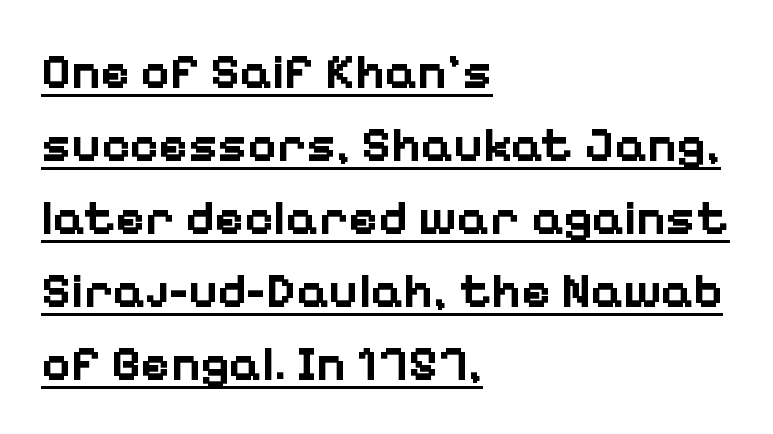
Q: Is the text bold? A: Yes.
Q: Is the text italic (slanted)? A: No, it is upright.
Q: Is the typeface a serif or a sans-serif typeface? A: Sans-serif.
Q: Is the text underlined? A: Yes.
Q: How is the paragraph aligned? A: Left-aligned.
Q: Is the spacing between letters normal or unusually wide? A: Normal.
Q: Is the spacing between lines tight, normal or loose? A: Normal.
Q: Width (condensed, normal, or wide)? A: Normal.
Q: Stroke contrast? A: Low.
Q: x-height? A: Medium.
Q: Monospaced? A: No.
